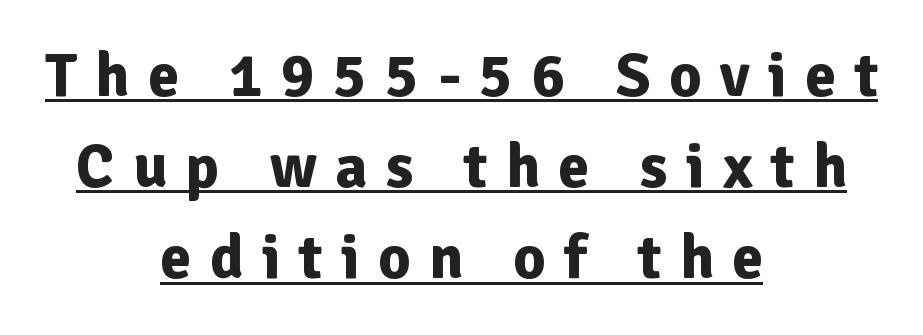
Q: Is the text bold? A: Yes.
Q: Is the text italic (slanted)? A: No, it is upright.
Q: Is the typeface a serif or a sans-serif typeface? A: Sans-serif.
Q: Is the text underlined? A: Yes.
Q: How is the paragraph aligned? A: Centered.
Q: Is the spacing between letters normal or unusually wide? A: Unusually wide.
Q: Is the spacing between lines tight, normal or loose? A: Normal.
Q: Width (condensed, normal, or wide)? A: Normal.
Q: Stroke contrast? A: Low.
Q: x-height? A: Medium.
Q: Monospaced? A: No.
